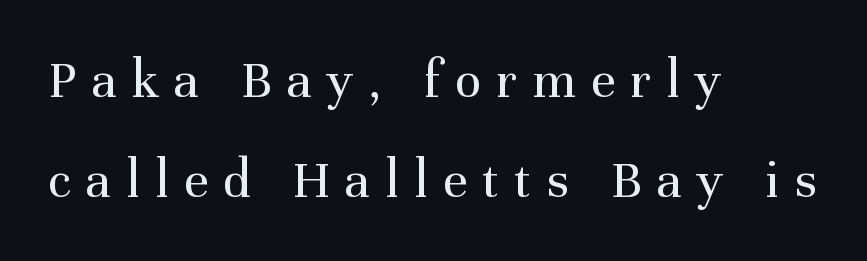
The image shows 55 px regular-weight serif type, upright; set left-aligned, line spacing 1.82x, unusually wide letter spacing (+0.27 em), not underlined; medium stroke contrast and a medium x-height.
